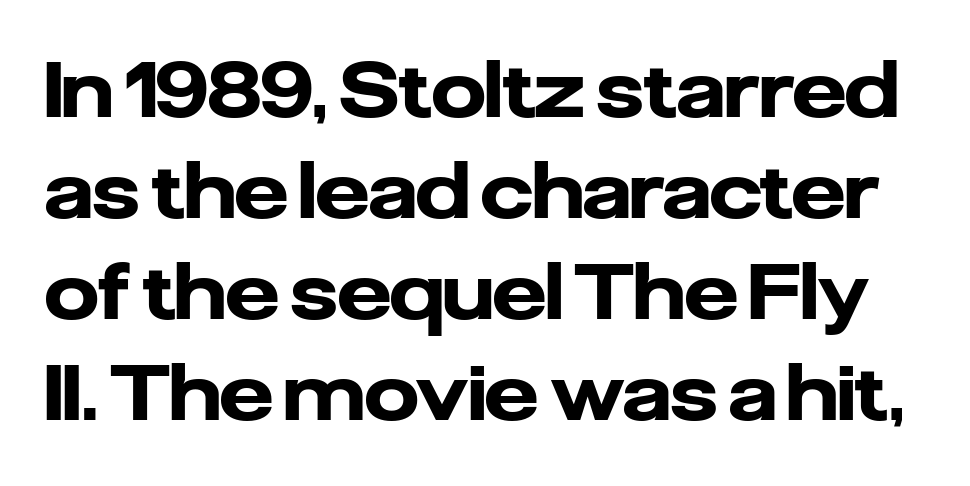
The image shows 76 px heavy sans-serif type, upright; set normal line spacing (1.33x), normal letter spacing, not underlined; low stroke contrast and a medium x-height.
